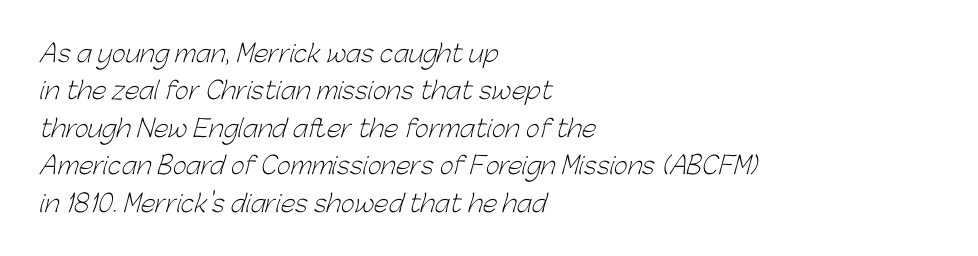
{"bold": "no", "underline": "no", "align": "left", "line_spacing": "normal", "line_spacing_ratio": 1.56, "letter_spacing": "normal", "letter_spacing_em": 0.0, "glyph_px": 24}
